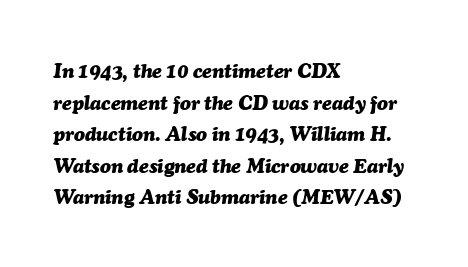
Reading down the block, your eye returns to a fixed left position each line. Summary of weight: heavy, a full bold. Quick note: underline off. The letterforms sit shoulder to shoulder at normal distance.
